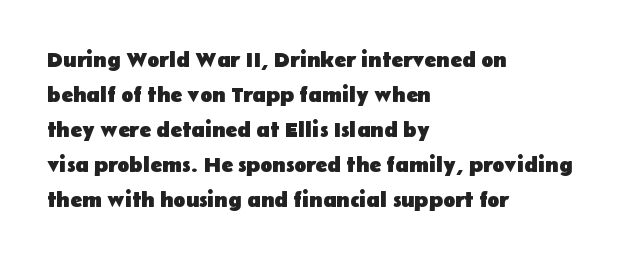
Q: Is the text bold? A: Yes.
Q: Is the text italic (slanted)? A: No, it is upright.
Q: Is the text underlined? A: No.
Q: How is the paragraph aligned? A: Left-aligned.
Q: Is the spacing between letters normal or unusually wide? A: Normal.
Q: Is the spacing between lines tight, normal or loose? A: Normal.
